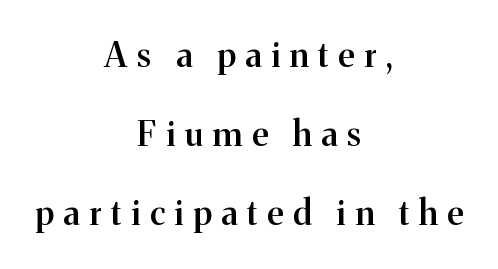
Q: Is the text bold? A: Semi-bold.
Q: Is the text italic (slanted)? A: No, it is upright.
Q: Is the typeface a serif or a sans-serif typeface? A: Serif.
Q: Is the text underlined? A: No.
Q: How is the paragraph aligned? A: Centered.
Q: Is the spacing between letters normal or unusually wide? A: Unusually wide.
Q: Is the spacing between lines tight, normal or loose? A: Loose.
Q: Width (condensed, normal, or wide)? A: Normal.
Q: Stroke contrast? A: Medium.
Q: x-height? A: Medium.
Q: Monospaced? A: No.
